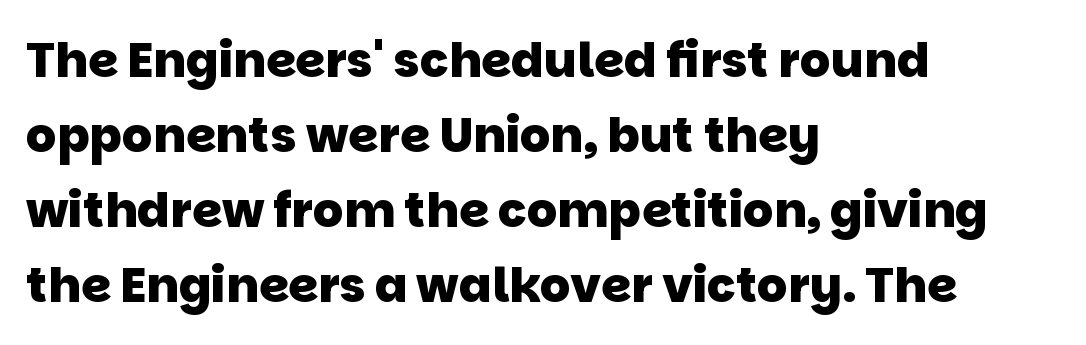
The image shows 48 px heavy sans-serif type; set left-aligned, normal line spacing (1.56x), normal letter spacing, not underlined; low stroke contrast and a large x-height.
